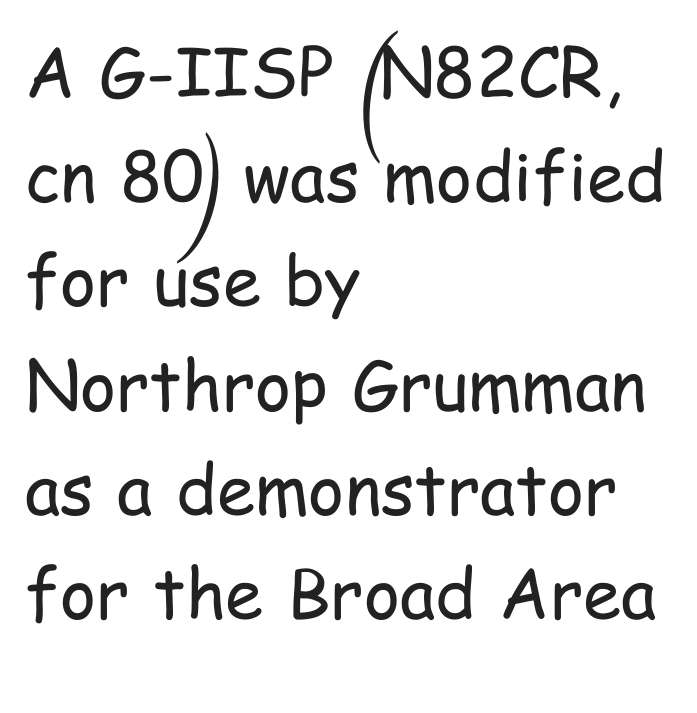
The rag falls on the right side of this text block. The rendering uses natural spacing where letterforms have individual widths. Default kerning and tracking; the words read as compact shapes. The passage shown stacks its lines at a standard gap. I'd call this a sans setting — the letters go barefoot.
